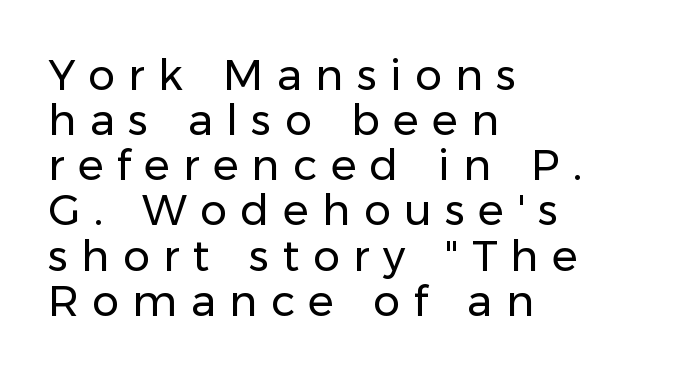
The image shows 43 px regular-weight sans-serif type, upright; set left-aligned, tight line spacing (1.05x), unusually wide letter spacing (+0.31 em), not underlined; low stroke contrast and a medium x-height.
